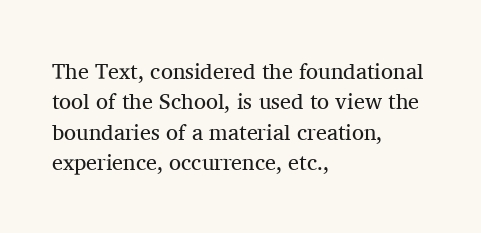
The image shows 22 px text type, upright; set left-aligned, normal line spacing (1.38x), normal letter spacing, not underlined.
